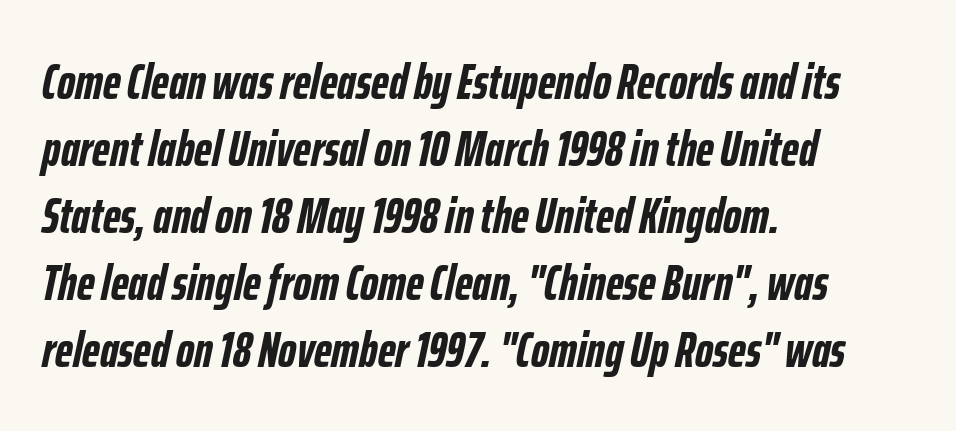
Q: Is the text bold? A: Yes.
Q: Is the text italic (slanted)? A: Yes, it leans right by about 12 degrees.
Q: Is the text underlined? A: No.
Q: How is the paragraph aligned? A: Left-aligned.
Q: Is the spacing between letters normal or unusually wide? A: Normal.
Q: Is the spacing between lines tight, normal or loose? A: Normal.
Q: Width (condensed, normal, or wide)? A: Condensed.
Q: Stroke contrast? A: Low.
Q: x-height? A: Medium.
Q: Monospaced? A: No.
